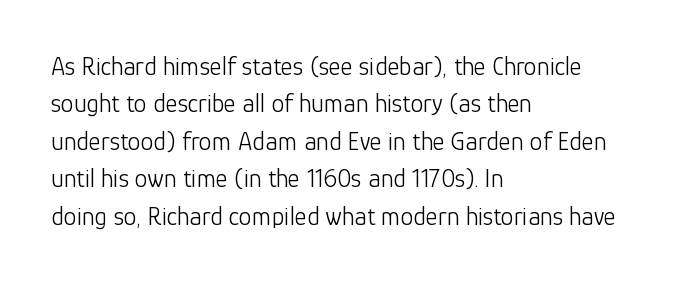
{"italic": "no", "bold": "no", "underline": "no", "align": "left", "line_spacing": "normal", "line_spacing_ratio": 1.44, "letter_spacing": "normal", "letter_spacing_em": 0.0, "glyph_px": 26}
